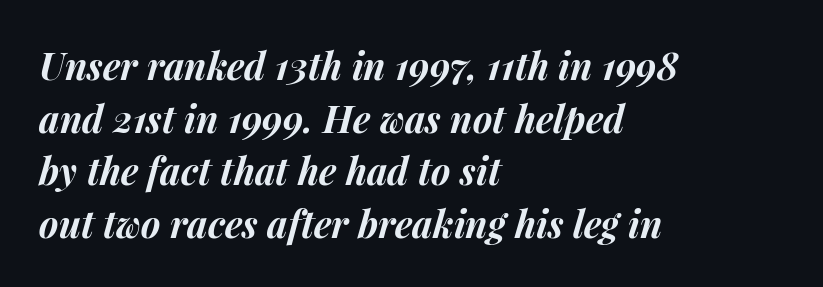
The image shows 37 px bold type, italic (leaning right); set left-aligned, normal line spacing (1.42x), normal letter spacing, not underlined; medium stroke contrast and a medium x-height.
